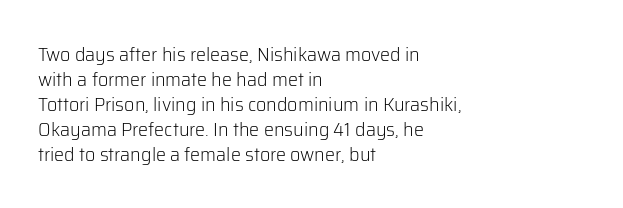
{"italic": "no", "bold": "no", "underline": "no", "align": "left", "line_spacing": "normal", "line_spacing_ratio": 1.25, "letter_spacing": "normal", "letter_spacing_em": 0.0, "glyph_px": 20}
